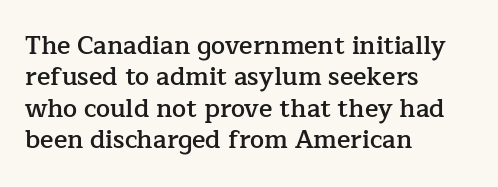
Q: Is the text bold? A: Semi-bold.
Q: Is the text italic (slanted)? A: No, it is upright.
Q: Is the text underlined? A: No.
Q: How is the paragraph aligned? A: Left-aligned.
Q: Is the spacing between letters normal or unusually wide? A: Normal.
Q: Is the spacing between lines tight, normal or loose? A: Normal.
